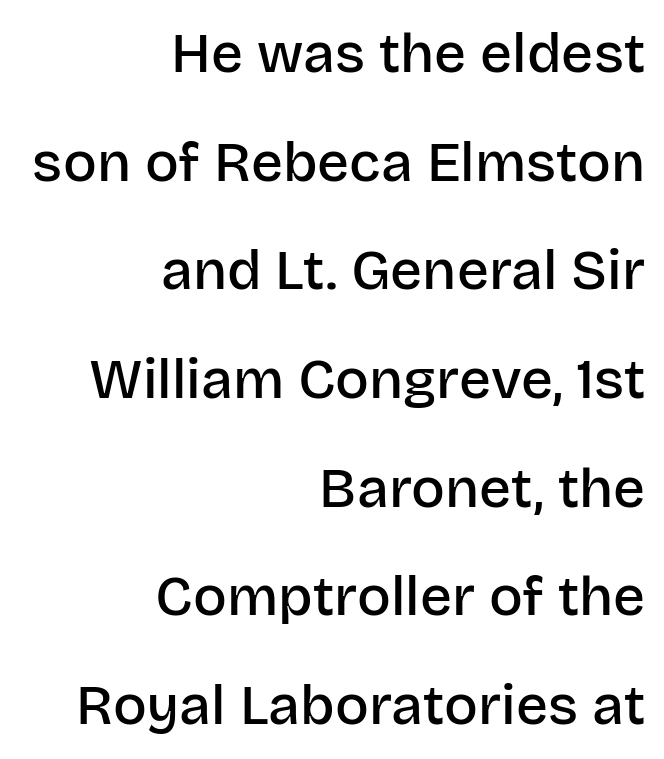
The image shows 56 px semibold sans-serif type, upright; set right-aligned, loose line spacing (1.94x), normal letter spacing, not underlined; low stroke contrast and a large x-height.
